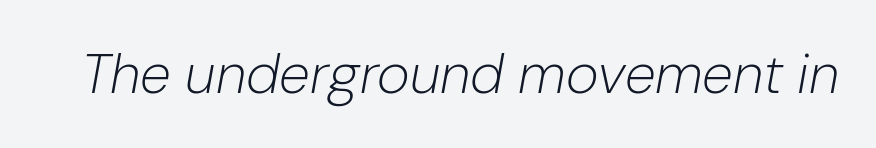
{"italic": "yes", "lean": "right", "slant_degrees": 10, "bold": "no", "weight": "light", "width": "normal", "stroke_contrast": "low", "x_height": "medium", "monospaced": "no", "underline": "no", "letter_spacing": "normal", "letter_spacing_em": 0.0, "glyph_px": 56}
